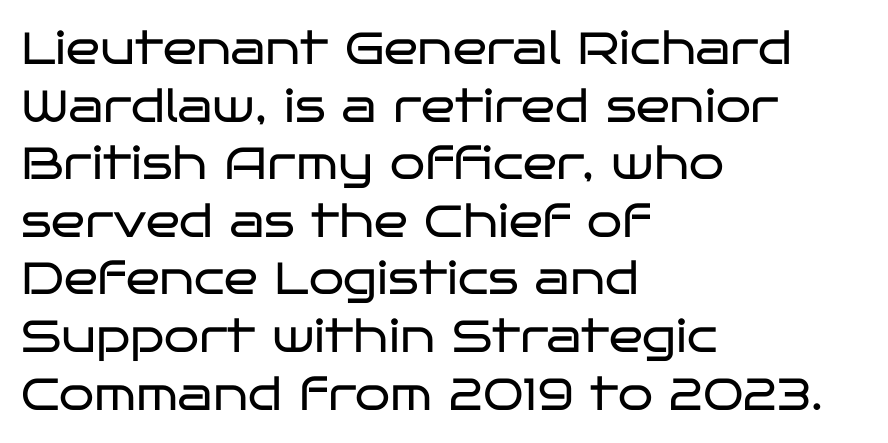
The image shows 45 px regular-weight, wide sans-serif type, upright; set left-aligned, normal line spacing (1.28x), normal letter spacing, not underlined; low stroke contrast and a large x-height.
